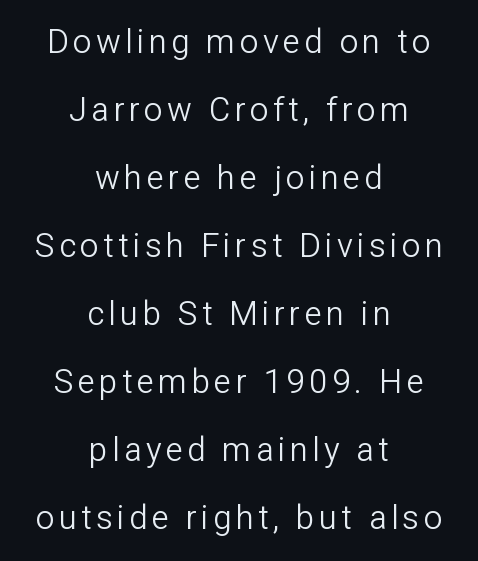
The image shows 33 px light sans-serif type, upright; set centered, loose line spacing (2.06x), not underlined; low stroke contrast and a medium x-height.
